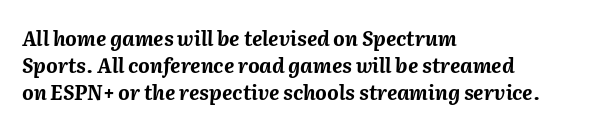
The image shows 20 px bold type, italic (leaning right); set left-aligned, normal line spacing (1.36x), normal letter spacing, not underlined.
